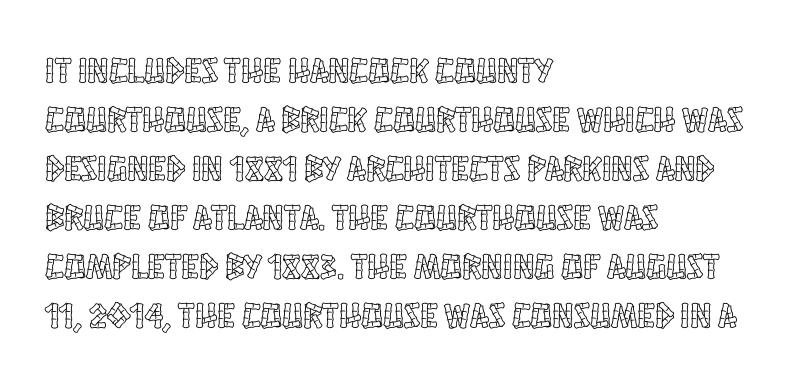
Inter-character spacing is left at the font's built-in metrics. Plain, unruled lines of type. The letters advance in unequal steps, a hallmark of proportional type. Typeset ragged right — the left edge is the straight one. Compared with typical paragraphs, the rows here are spaced about the same. If you drew a line through each stem, it would be perfectly vertical.
